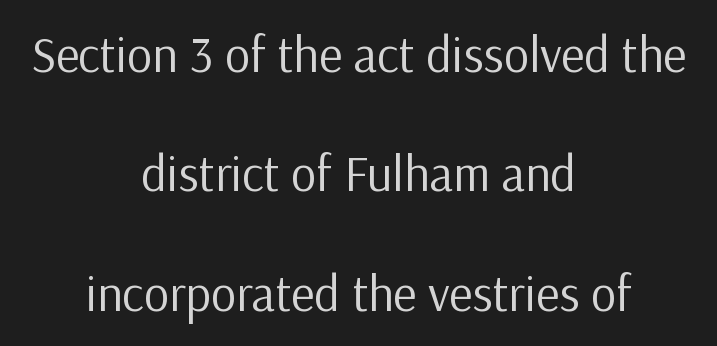
The image shows 50 px regular-weight sans-serif type, upright; set centered, loose line spacing (2.39x), normal letter spacing, not underlined; low stroke contrast and a medium x-height.
